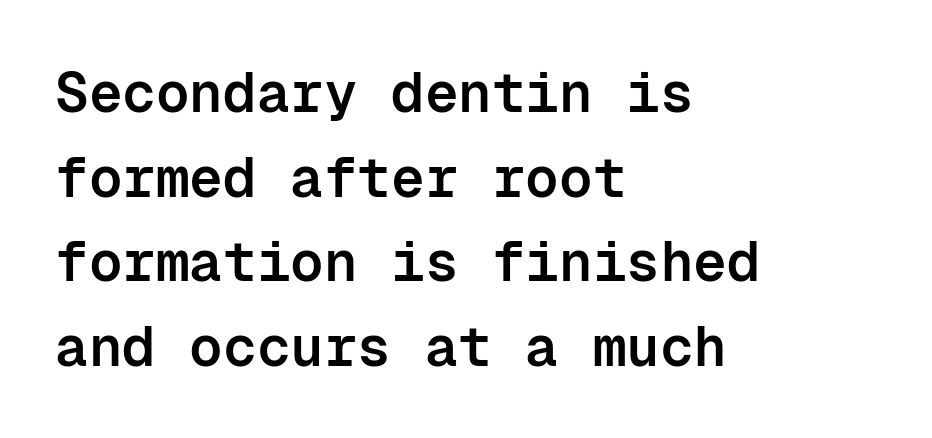
Left-aligned paragraph, ragged on the right. The line-height multiplier appears to be the usual default. Plain, unruled lines of type. This is sans-serif lettering, the kind often seen on screens and signage. Notice the strokes are somewhat thickened but not fully heavy: this is a semibold.
